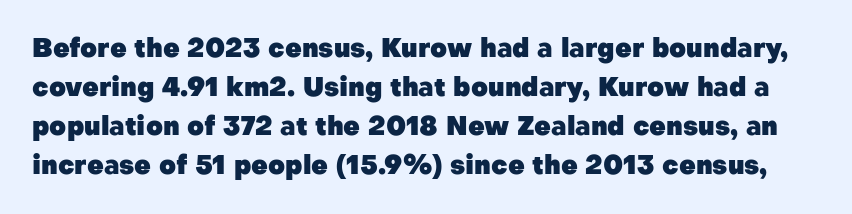
Q: Is the text bold? A: Yes.
Q: Is the text italic (slanted)? A: No, it is upright.
Q: Is the text underlined? A: No.
Q: Is the spacing between letters normal or unusually wide? A: Normal.
Q: Is the spacing between lines tight, normal or loose? A: Normal.
